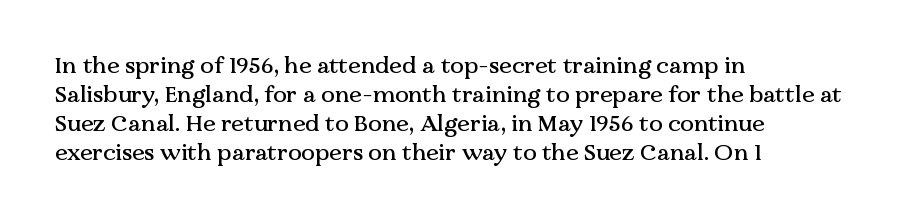
The image shows 23 px text type, upright; set left-aligned, normal line spacing (1.26x), normal letter spacing, not underlined.
